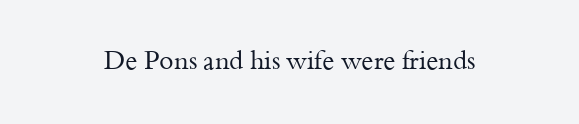
Q: Is the text bold? A: No.
Q: Is the text italic (slanted)? A: No, it is upright.
Q: Is the text underlined? A: No.
Q: Is the spacing between letters normal or unusually wide? A: Normal.
